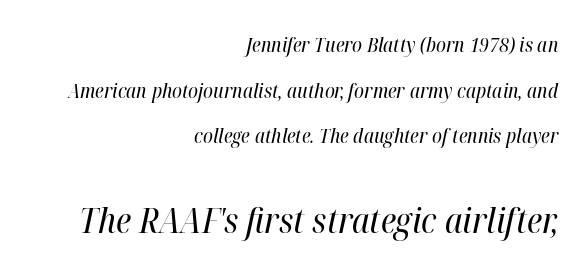
Q: Is the text bold? A: No.
Q: Is the text italic (slanted)? A: Yes, it leans right by about 12 degrees.
Q: Is the text underlined? A: No.
Q: How is the paragraph aligned? A: Right-aligned.
Q: Is the spacing between letters normal or unusually wide? A: Normal.
Q: Is the spacing between lines tight, normal or loose? A: Loose.
Q: Which block of text is set in a larger size, the first (top) or the second (bottom)? A: The second (bottom) one.
Q: Width (condensed, normal, or wide)? A: Condensed.
Q: Stroke contrast? A: High.
Q: x-height? A: Medium.
Q: Monospaced? A: No.
